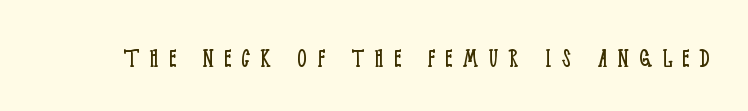
Q: Is the text bold? A: No.
Q: Is the text italic (slanted)? A: No, it is upright.
Q: Is the typeface a serif or a sans-serif typeface? A: Serif.
Q: Is the text underlined? A: No.
Q: Is the spacing between letters normal or unusually wide? A: Unusually wide.
Q: Width (condensed, normal, or wide)? A: Condensed.
Q: Stroke contrast? A: Low.
Q: x-height? A: Large.
Q: Monospaced? A: No.
